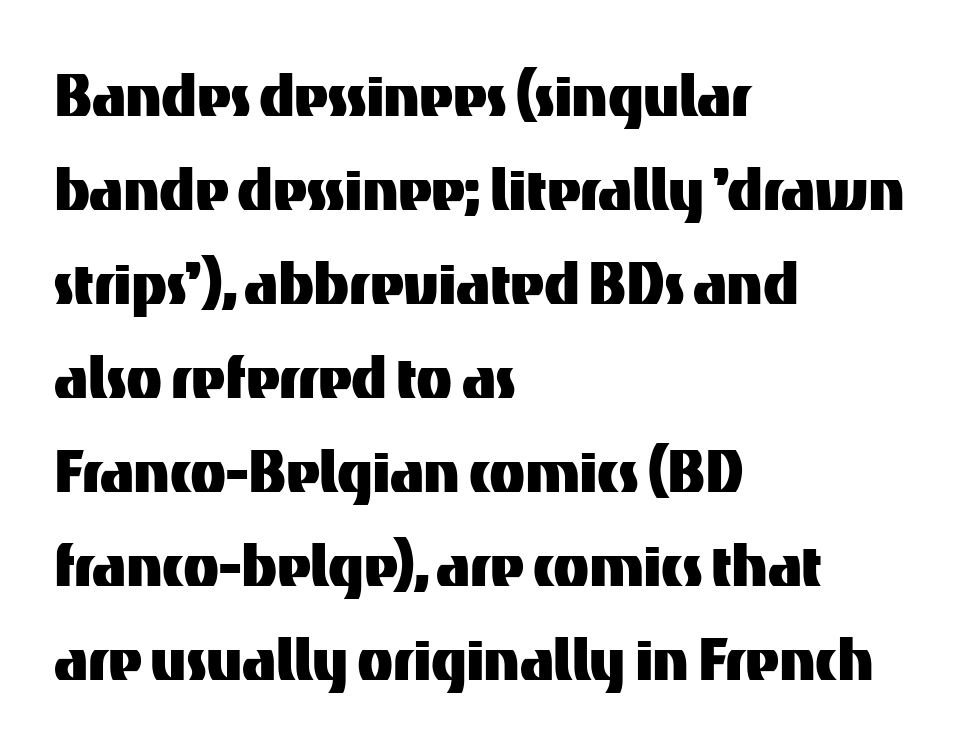
The image shows 74 px sans-serif type, upright; set left-aligned, normal line spacing (1.27x), normal letter spacing, not underlined; medium stroke contrast and a medium x-height.
